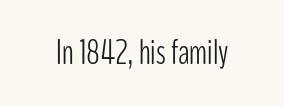
Nope, no serifs anywhere on these letters. The foot of each line stays bare and open. Proportional: the letters do not fall into vertical columns. Characters remain perfectly vertical along every line. The type is set solid horizontally, with unmodified tracking.
